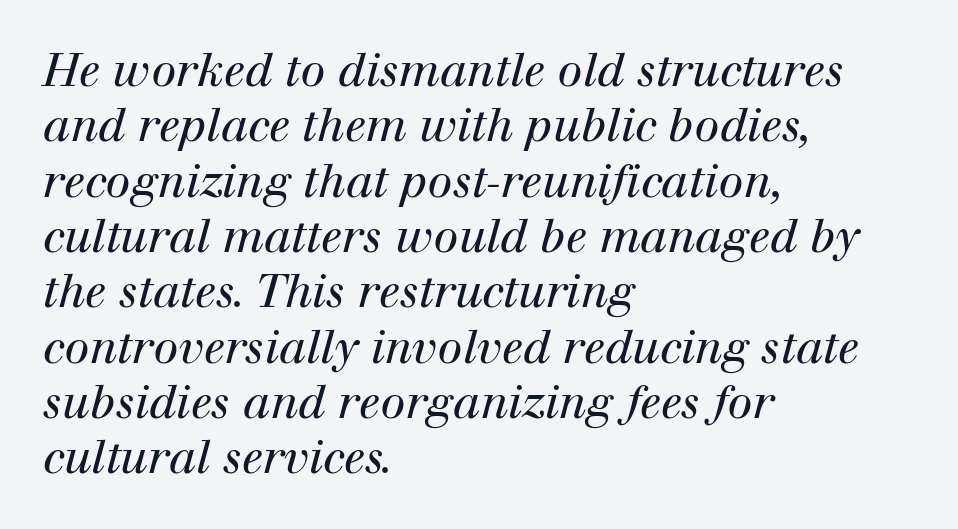
{"serif": "yes", "italic": "yes", "lean": "right", "slant_degrees": 12, "bold": "no", "weight": "regular", "width": "normal", "stroke_contrast": "high", "x_height": "medium", "monospaced": "no", "underline": "no", "align": "left", "line_spacing_ratio": 1.23, "letter_spacing": "normal", "letter_spacing_em": 0.0, "glyph_px": 45}
